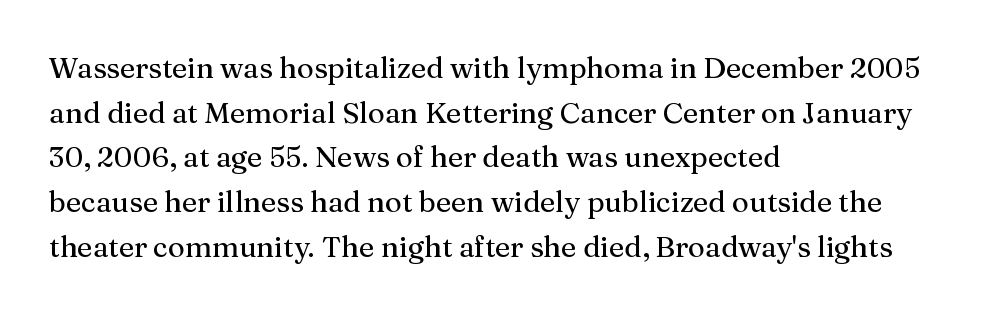
{"serif": "yes", "italic": "no", "width": "normal", "stroke_contrast": "medium", "x_height": "medium", "monospaced": "no", "underline": "no", "align": "left", "line_spacing": "normal", "line_spacing_ratio": 1.54, "letter_spacing": "normal", "letter_spacing_em": 0.0, "glyph_px": 29}
